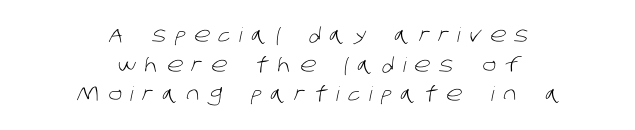
{"bold": "no", "underline": "no", "align": "center", "line_spacing": "normal", "line_spacing_ratio": 1.48, "letter_spacing": "wide", "letter_spacing_em": 0.45, "glyph_px": 20}
